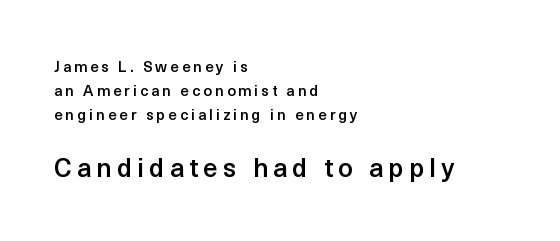
Small over large — that's the arrangement of the two blocks here. There is plenty of visible air inserted between adjacent glyphs. A student would call this left alignment; a typographer would say flush left, rag right. The space directly below the letters is spotless. Ascenders rise straight up at ninety degrees. Notice how descenders clear the ascenders below comfortably — that's standard leading.
